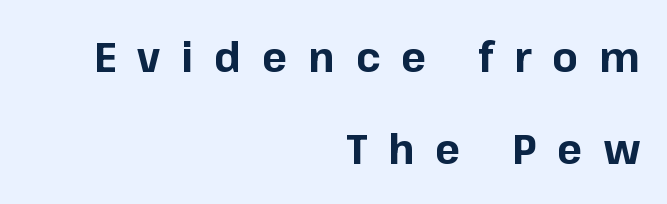
Q: Is the text bold? A: Yes.
Q: Is the text italic (slanted)? A: No, it is upright.
Q: Is the typeface a serif or a sans-serif typeface? A: Sans-serif.
Q: Is the text underlined? A: No.
Q: How is the paragraph aligned? A: Right-aligned.
Q: Is the spacing between letters normal or unusually wide? A: Unusually wide.
Q: Is the spacing between lines tight, normal or loose? A: Loose.
Q: Width (condensed, normal, or wide)? A: Normal.
Q: Stroke contrast? A: Low.
Q: x-height? A: Medium.
Q: Monospaced? A: No.
